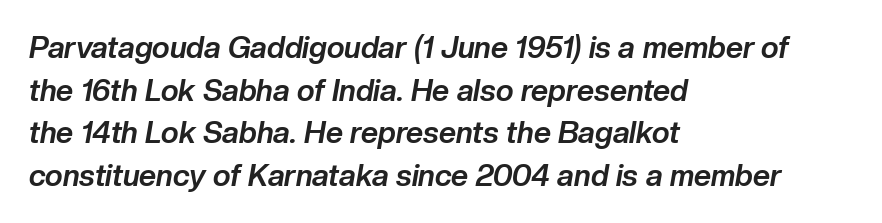
Q: Is the text bold? A: Yes.
Q: Is the text italic (slanted)? A: Yes, it leans right by about 10 degrees.
Q: Is the text underlined? A: No.
Q: How is the paragraph aligned? A: Left-aligned.
Q: Is the spacing between letters normal or unusually wide? A: Normal.
Q: Is the spacing between lines tight, normal or loose? A: Normal.
Q: Width (condensed, normal, or wide)? A: Normal.
Q: Stroke contrast? A: Low.
Q: x-height? A: Medium.
Q: Monospaced? A: No.
